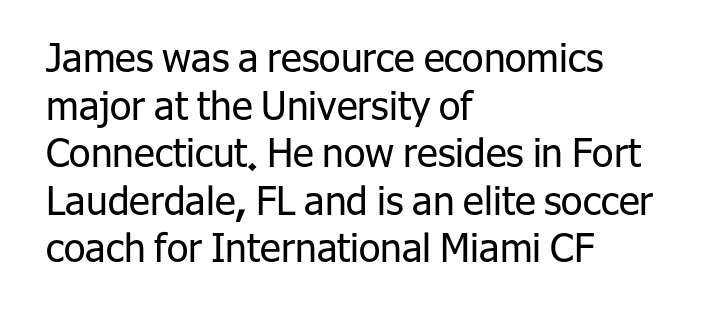
Which margin do the lines hug? The left one — the right edge is uneven. Characters remain perfectly vertical along every line. In terms of letterspacing, this is plain default setting. Think standard paragraph weight, or any step lighter than that. Type without underlining.
